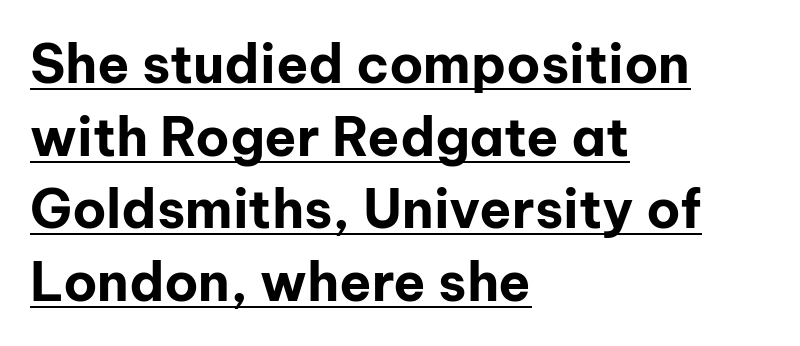
The typesetter chose a ragged-right arrangement here. Leading: standard. Typographic density is high because the face is bold. Standard letterfit; no display-style spreading of the glyphs. Proportional: the letters do not fall into vertical columns.
